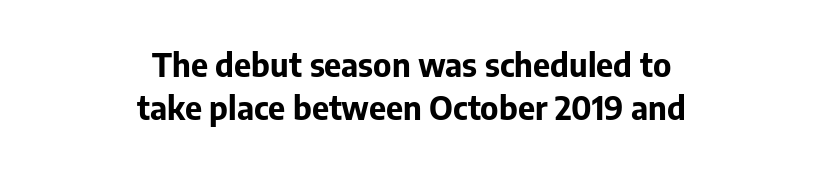
{"serif": "no", "italic": "no", "bold": "yes", "weight": "bold", "width": "normal", "stroke_contrast": "low", "x_height": "medium", "monospaced": "no", "underline": "no", "align": "center", "line_spacing": "normal", "line_spacing_ratio": 1.31, "letter_spacing": "normal", "letter_spacing_em": 0.0, "glyph_px": 33}
